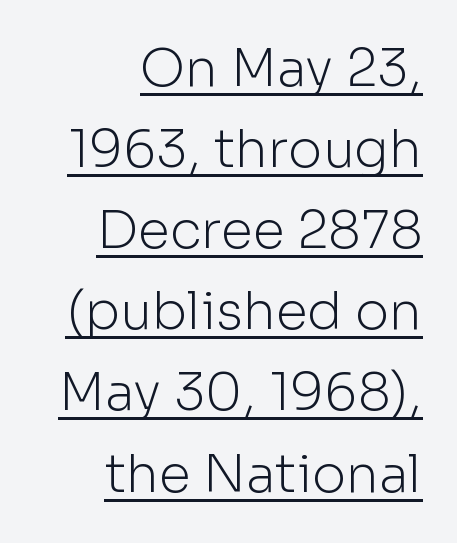
You could not count columns in this text — the font is proportionally spaced. You can tell it's not italic because the verticals are truly vertical. Notice how a bar underscores the lettering throughout. Interline gaps are of average width in this sample. Right-aligned paragraph, ragged on the left.
